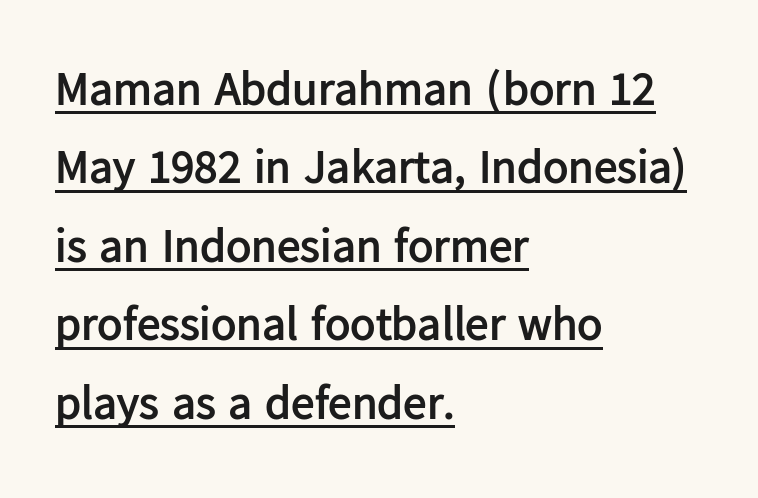
{"serif": "no", "italic": "no", "bold": "yes", "weight": "semibold", "width": "normal", "stroke_contrast": "low", "x_height": "medium", "monospaced": "no", "underline": "yes", "align": "left", "line_spacing": "normal", "line_spacing_ratio": 1.67, "letter_spacing": "normal", "letter_spacing_em": 0.0, "glyph_px": 47}
